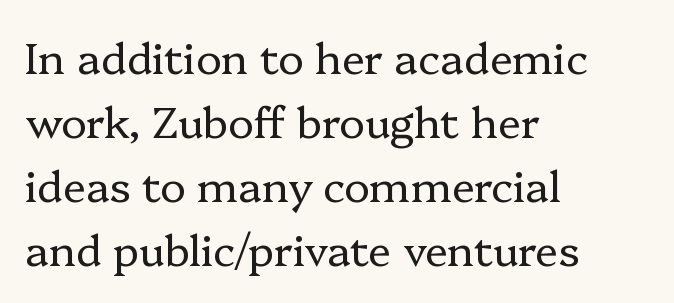
The axis of the letterforms is exactly vertical. Vertical spacing — default. A light-to-regular cut is what we see here. The passage shown is not underscored anywhere. The passage shown is typed in a proportional face where columns would drift. The paragraph has a hard left edge and a soft right edge.
